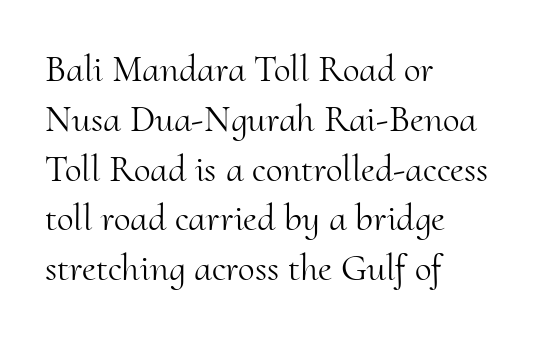
Q: Is the text bold? A: No.
Q: Is the text italic (slanted)? A: No, it is upright.
Q: Is the typeface a serif or a sans-serif typeface? A: Serif.
Q: Is the text underlined? A: No.
Q: How is the paragraph aligned? A: Left-aligned.
Q: Is the spacing between letters normal or unusually wide? A: Normal.
Q: Is the spacing between lines tight, normal or loose? A: Normal.
Q: Width (condensed, normal, or wide)? A: Normal.
Q: Stroke contrast? A: Medium.
Q: x-height? A: Small.
Q: Monospaced? A: No.
